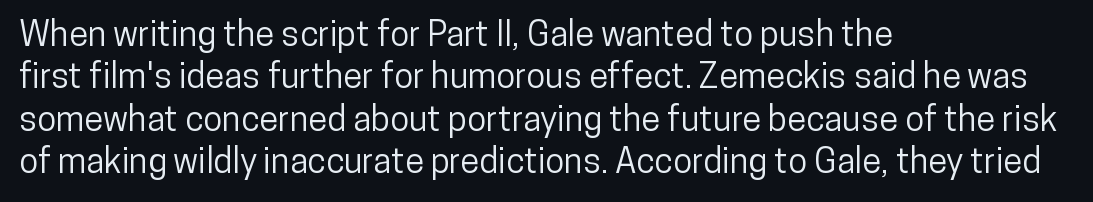
Q: Is the text italic (slanted)? A: No, it is upright.
Q: Is the typeface a serif or a sans-serif typeface? A: Sans-serif.
Q: Is the text underlined? A: No.
Q: How is the paragraph aligned? A: Left-aligned.
Q: Is the spacing between letters normal or unusually wide? A: Normal.
Q: Width (condensed, normal, or wide)? A: Condensed.
Q: Stroke contrast? A: Low.
Q: x-height? A: Medium.
Q: Monospaced? A: No.
